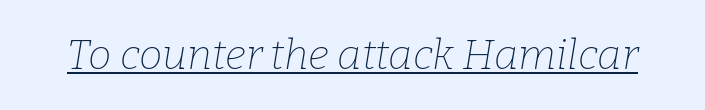
Q: Is the text bold? A: No.
Q: Is the text italic (slanted)? A: Yes, it leans right by about 9 degrees.
Q: Is the typeface a serif or a sans-serif typeface? A: Serif.
Q: Is the text underlined? A: Yes.
Q: Is the spacing between letters normal or unusually wide? A: Normal.
Q: Width (condensed, normal, or wide)? A: Normal.
Q: Stroke contrast? A: Low.
Q: x-height? A: Medium.
Q: Monospaced? A: No.
